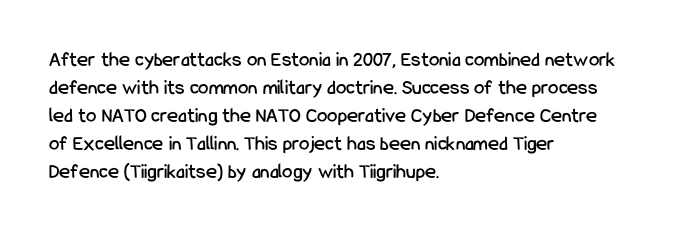
{"italic": "no", "underline": "no", "align": "left", "line_spacing": "normal", "line_spacing_ratio": 1.33, "letter_spacing": "normal", "letter_spacing_em": 0.0, "glyph_px": 21}
